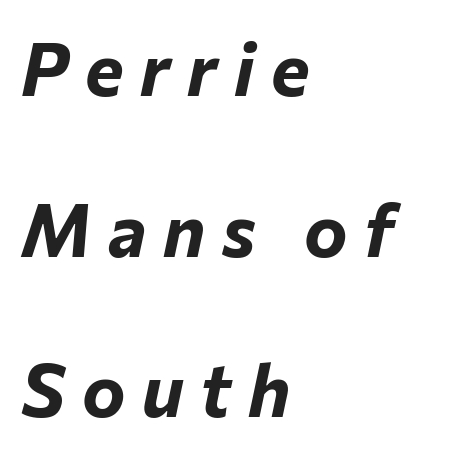
{"italic": "yes", "lean": "right", "slant_degrees": 12, "bold": "yes", "weight": "bold", "width": "normal", "stroke_contrast": "low", "x_height": "medium", "monospaced": "no", "underline": "no", "align": "left", "line_spacing": "loose", "line_spacing_ratio": 2.2, "letter_spacing": "wide", "letter_spacing_em": 0.23, "glyph_px": 73}
